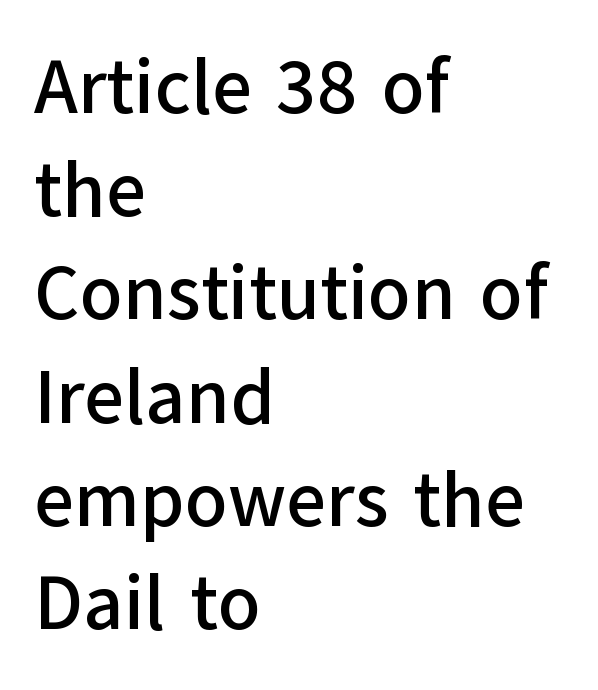
{"serif": "no", "italic": "no", "width": "normal", "stroke_contrast": "low", "x_height": "medium", "monospaced": "no", "underline": "no", "align": "left", "line_spacing": "normal", "line_spacing_ratio": 1.34, "letter_spacing": "normal", "letter_spacing_em": 0.0, "glyph_px": 77}
